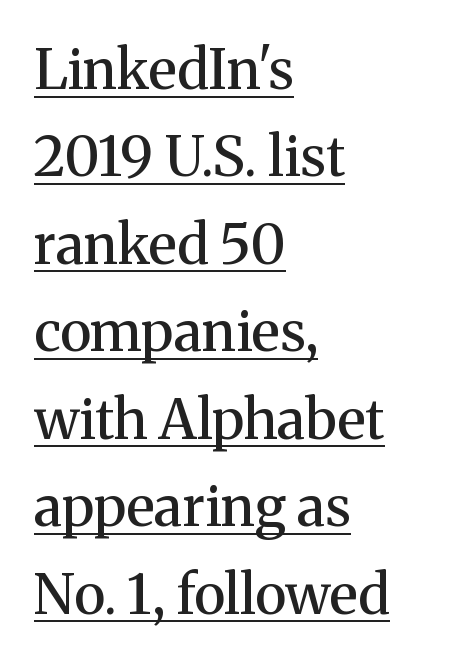
What's the leading like? Ordinary, nothing unusual. If you drew a ruler down the left edge, every line would touch it. Each word holds together tightly as a unit, with standard inter-letter gaps. Each line of the rendering has a horizontal stroke beneath the glyphs.
